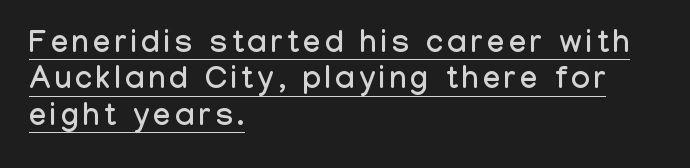
Q: Is the text italic (slanted)? A: No, it is upright.
Q: Is the typeface a serif or a sans-serif typeface? A: Sans-serif.
Q: Is the text underlined? A: Yes.
Q: How is the paragraph aligned? A: Left-aligned.
Q: Width (condensed, normal, or wide)? A: Condensed.
Q: Stroke contrast? A: Low.
Q: x-height? A: Medium.
Q: Monospaced? A: No.
